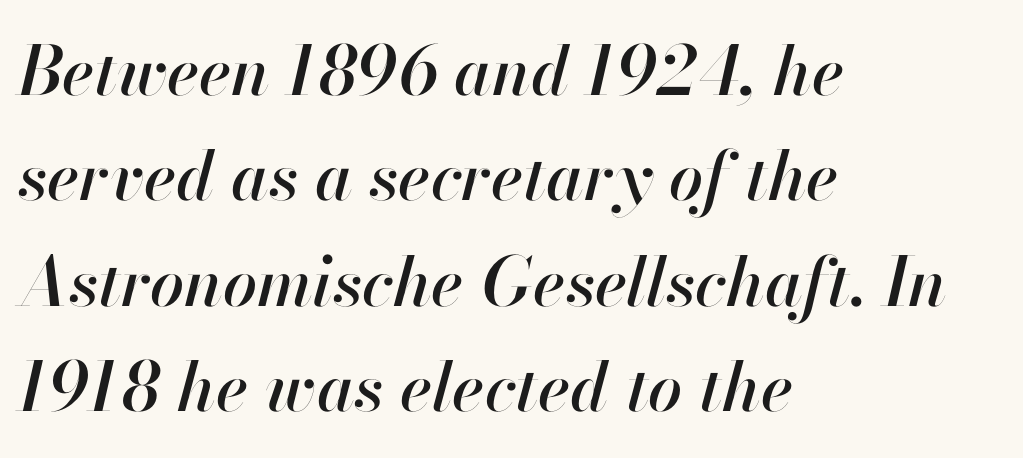
{"italic": "yes", "lean": "right", "slant_degrees": 13, "width": "normal", "stroke_contrast": "high", "x_height": "small", "monospaced": "no", "underline": "no", "align": "left", "line_spacing": "normal", "line_spacing_ratio": 1.55, "letter_spacing": "normal", "letter_spacing_em": 0.0, "glyph_px": 68}
